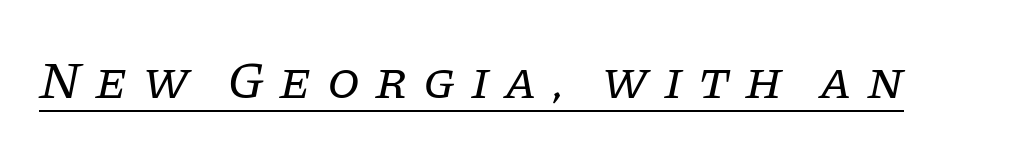
The rendering inserts visible extra space after every character. Compared with ordinary roman type, these characters are visibly tilted. The passage shown is underscored from start to finish. Serifs: yes, visible at the terminals of the letterforms. The letters look calm and open, with moderate or lighter stems.
